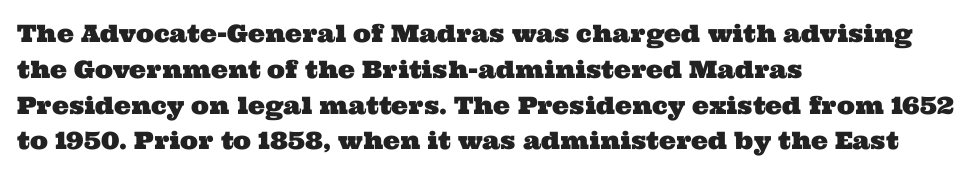
Check the space under the baseline: it is left empty. Successive baselines arrive at the customary interval. No extra tracking has been applied to these lines. The paragraph has a hard left edge and a soft right edge.
